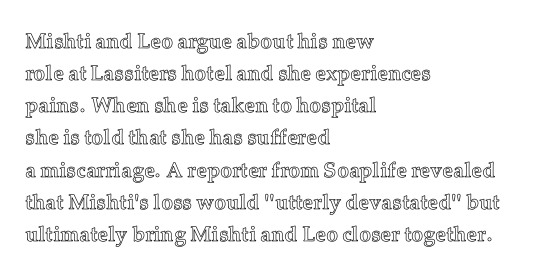
The image shows 21 px text type, upright; set left-aligned, normal line spacing (1.53x), normal letter spacing, not underlined.
